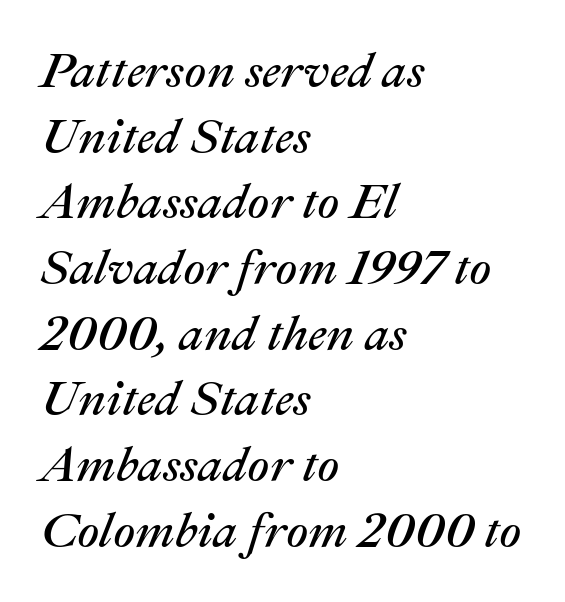
Q: Is the text bold? A: No.
Q: Is the text italic (slanted)? A: Yes, it leans right by about 22 degrees.
Q: Is the text underlined? A: No.
Q: How is the paragraph aligned? A: Left-aligned.
Q: Is the spacing between letters normal or unusually wide? A: Normal.
Q: Is the spacing between lines tight, normal or loose? A: Normal.
Q: Width (condensed, normal, or wide)? A: Normal.
Q: Stroke contrast? A: Medium.
Q: x-height? A: Medium.
Q: Monospaced? A: No.
